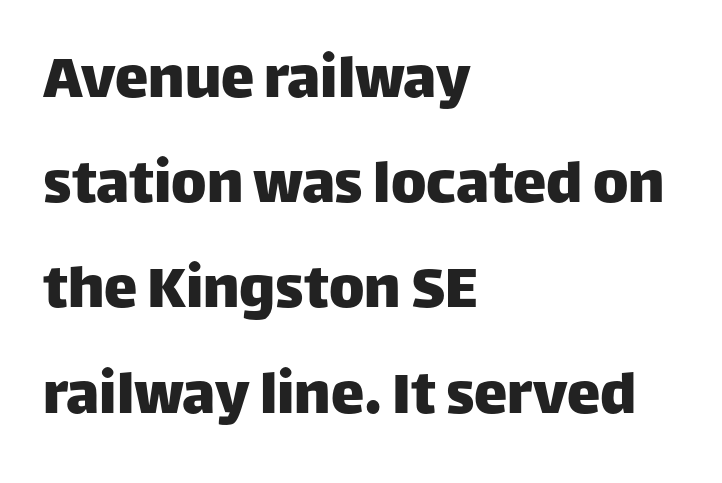
{"serif": "no", "italic": "no", "width": "normal", "stroke_contrast": "low", "x_height": "large", "monospaced": "no", "underline": "no", "align": "left", "line_spacing": "normal", "line_spacing_ratio": 1.57, "letter_spacing": "normal", "letter_spacing_em": 0.0, "glyph_px": 67}
